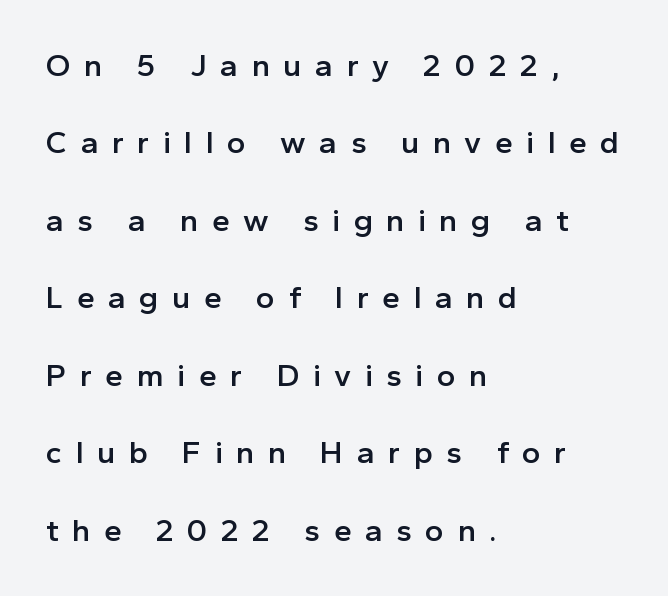
This is roman type, the default non-slanted kind. The passage shown has open, widely tracked lettering throughout. One-word summary of the alignment: left. No word sits above an underline. You could fit nearly another row in the gap between these rows.
